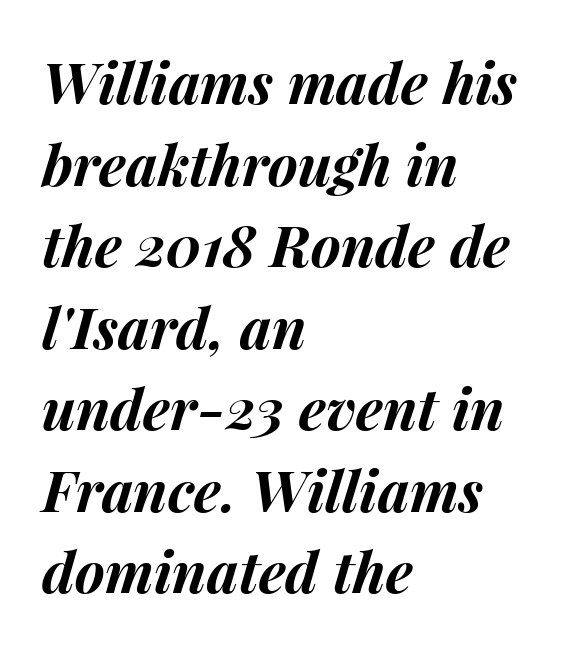
The lines in this sample share a left origin and differ only in where they stop. What's the leading like? Ordinary, nothing unusual. Heft: maximum for text — a bold. The area under the type is left untouched. Between one letter and the next there's only the usual sliver of space. Notice how the stems are inclined rather than vertical — that's the hallmark of italics.
